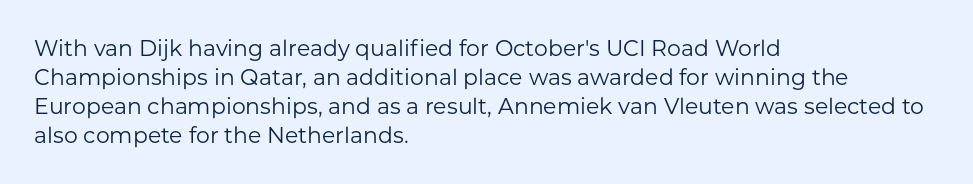
{"italic": "no", "bold": "no", "underline": "no", "align": "left", "line_spacing": "normal", "line_spacing_ratio": 1.32, "letter_spacing": "normal", "letter_spacing_em": 0.0, "glyph_px": 22}
